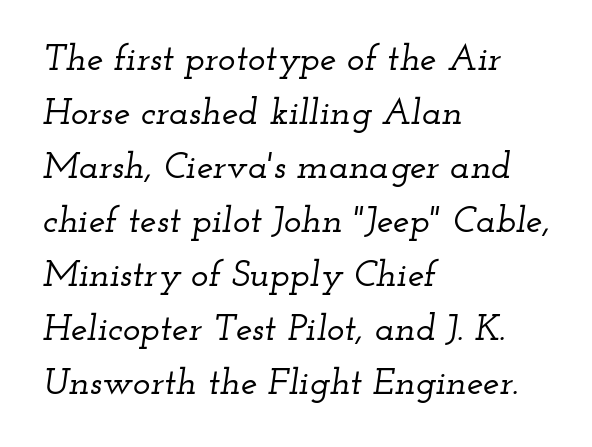
{"serif": "yes", "italic": "yes", "lean": "right", "slant_degrees": 12, "width": "wide", "stroke_contrast": "low", "x_height": "small", "monospaced": "no", "underline": "no", "align": "left", "line_spacing": "normal", "line_spacing_ratio": 1.46, "letter_spacing": "normal", "letter_spacing_em": 0.0, "glyph_px": 37}
